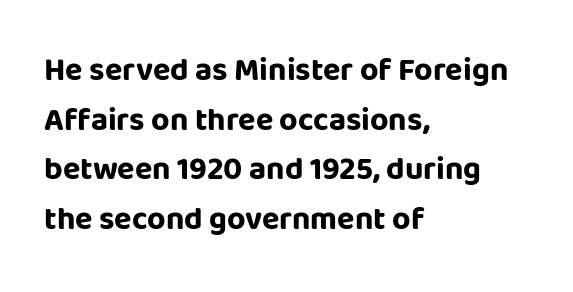
{"serif": "no", "italic": "no", "bold": "yes", "weight": "bold", "width": "normal", "stroke_contrast": "low", "x_height": "large", "monospaced": "no", "underline": "no", "align": "left", "line_spacing": "normal", "line_spacing_ratio": 1.55, "letter_spacing": "normal", "letter_spacing_em": 0.0, "glyph_px": 32}
